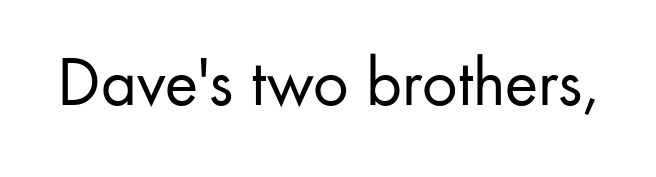
Q: Is the text bold? A: No.
Q: Is the text italic (slanted)? A: No, it is upright.
Q: Is the typeface a serif or a sans-serif typeface? A: Sans-serif.
Q: Is the text underlined? A: No.
Q: Is the spacing between letters normal or unusually wide? A: Normal.
Q: Width (condensed, normal, or wide)? A: Normal.
Q: Stroke contrast? A: Low.
Q: x-height? A: Small.
Q: Monospaced? A: No.
